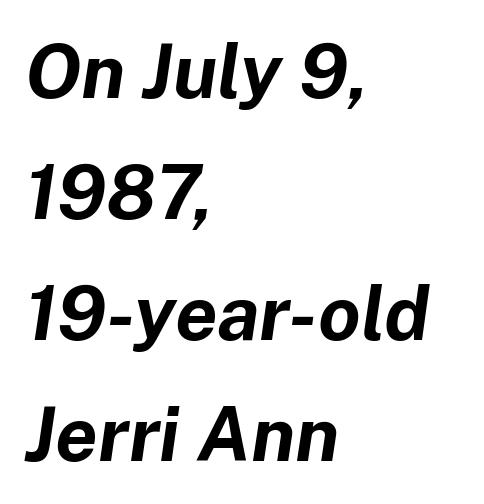
All the whitespace from short lines collects on the right. Slanted lettering throughout. A bare baseline throughout the passage. Students, this is bold: see how much ink each stroke carries. Leading matches the norm, producing a regular column. Looks like regular typesetting: each glyph gets only the width it needs.
